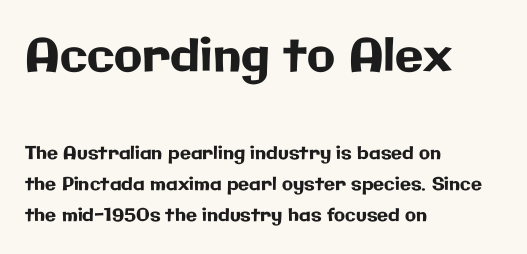
{"serif": "no", "italic": "no", "width": "normal", "stroke_contrast": "low", "x_height": "medium", "monospaced": "no", "underline": "no", "align": "left", "line_spacing_ratio": 1.72, "letter_spacing": "normal", "letter_spacing_em": 0.0, "larger_block": "first", "size_ratio": 2.56, "glyph_px": 46}
